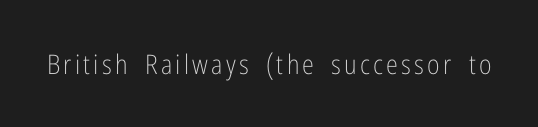
Q: Is the text bold? A: No.
Q: Is the text italic (slanted)? A: No, it is upright.
Q: Is the text underlined? A: No.
